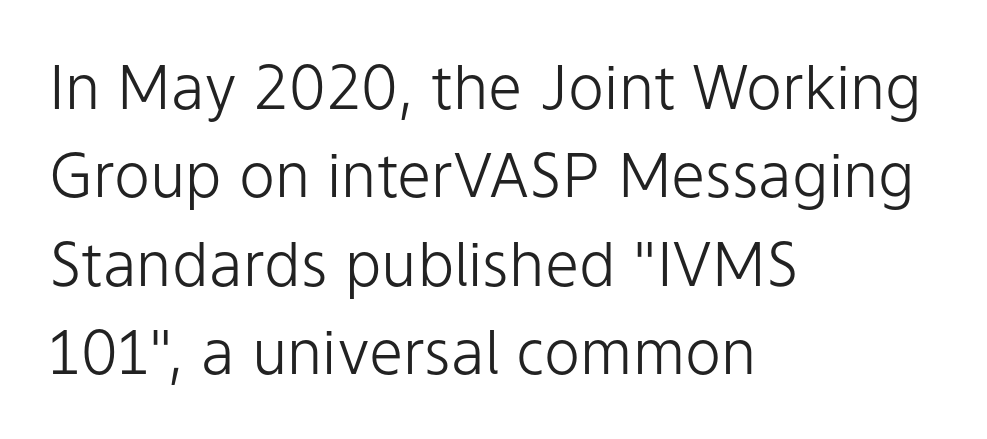
The image shows 61 px light sans-serif type, upright; set left-aligned, normal line spacing (1.45x), normal letter spacing, not underlined; low stroke contrast and a medium x-height.
